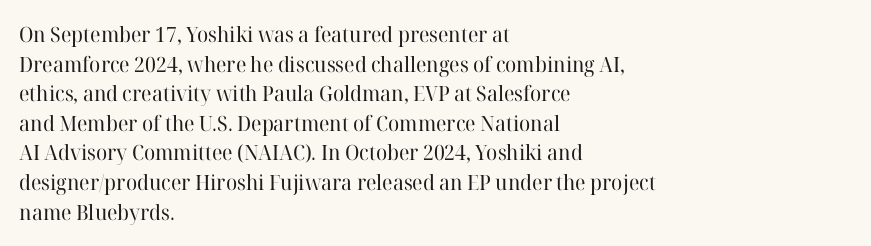
Quick note: underline off. Do the letters lean? They stand straight. The text block is weighted toward the left margin, trailing off unevenly rightward. This rendering leaves character spacing at its baseline value. Vertical spacing — default.
